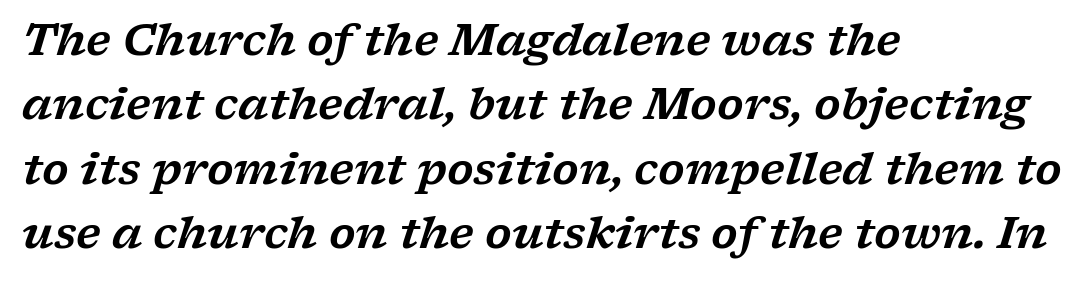
Q: Is the text italic (slanted)? A: Yes, it leans right by about 17 degrees.
Q: Is the typeface a serif or a sans-serif typeface? A: Serif.
Q: Is the text underlined? A: No.
Q: How is the paragraph aligned? A: Left-aligned.
Q: Is the spacing between letters normal or unusually wide? A: Normal.
Q: Is the spacing between lines tight, normal or loose? A: Normal.
Q: Width (condensed, normal, or wide)? A: Wide.
Q: Stroke contrast? A: Low.
Q: x-height? A: Medium.
Q: Monospaced? A: No.
